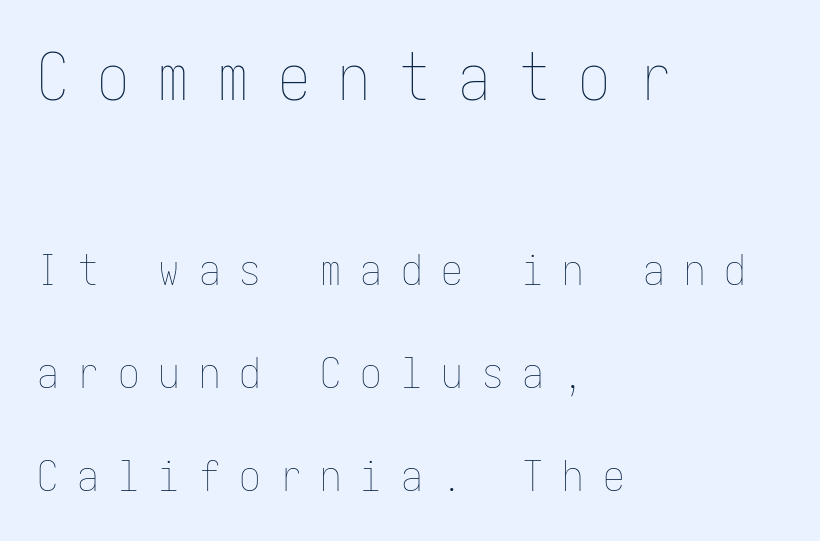
The baseline area is clear. The lettering holds an erect, upright posture throughout. The strokes carry an ordinary text weight at most. Which margin do the lines hug? The left one — the right edge is uneven. Reading down the column, the eye jumps a long way to each next line. The earlier block is typeset at a bigger size than the later block.
